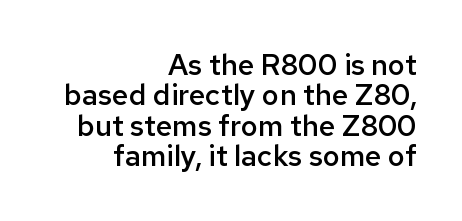
The specimen omits any rule beneath the text block's lines. Style check: upright. Are there feet on the stems? There aren't — it's a sans. The line texture is even and compact thanks to regular tracking. Do the characters align in a grid? No, the font is proportional.
